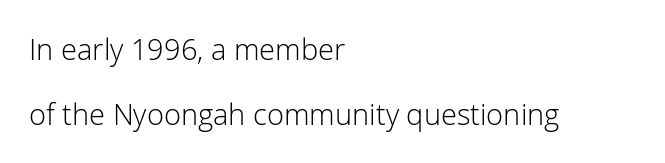
The gaps between neighbouring characters are ordinary and unremarkable. The line-height multiplier appears high, well above default. The letters look calm and open, with moderate or lighter stems. The words here are not underlined. You can tell from the bare stems that sans-serif type was used. Here the designer chose a conventional face with non-uniform glyph widths.
